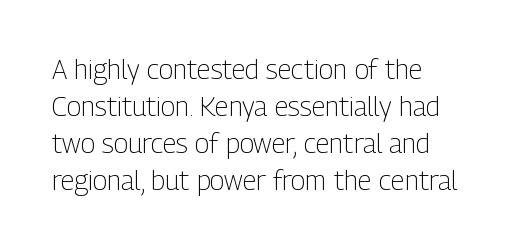
Students, observe: this is what conventionally led text looks like. Rule under the text: the space is simply empty. The letterforms sit shoulder to shoulder at normal distance. The letters look calm and open, with moderate or lighter stems. The lettering holds an erect, upright posture throughout.
